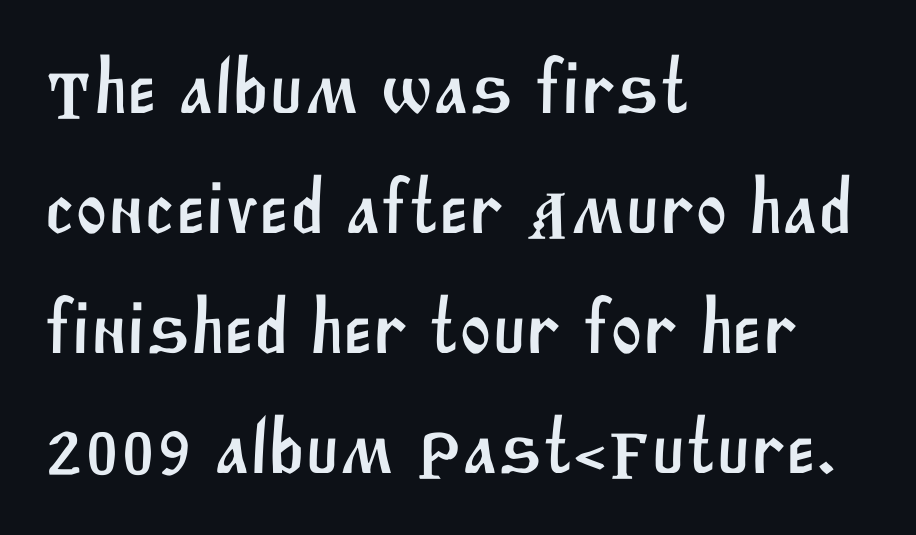
The image shows 77 px sans-serif type; set left-aligned, normal line spacing (1.56x), normal letter spacing, not underlined; medium stroke contrast and a large x-height.
